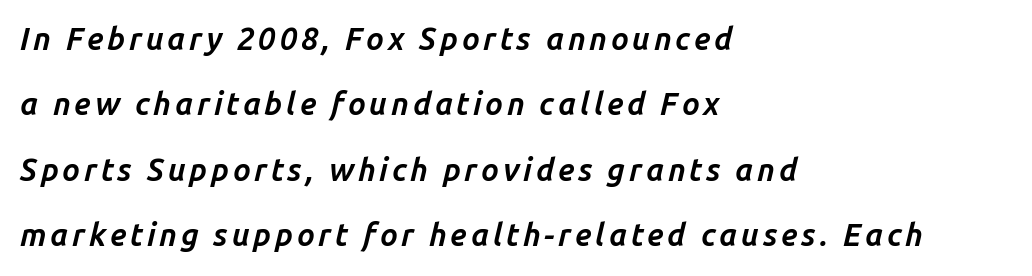
I'd describe the lettering as bold — thick and assertive. The rendering applies a slant to the glyphs. A student would call this left alignment; a typographer would say flush left, rag right. These lines are rendered in a variable-pitch font. Letters rest on an invisible, unmarked baseline. Compared with typical paragraphs, the rows here are farther apart.
